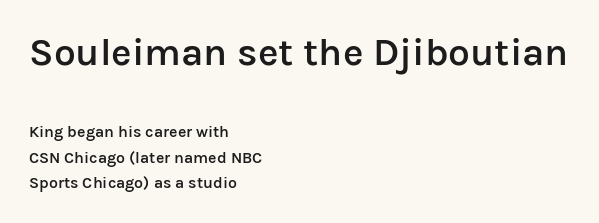
Q: Is the text bold? A: Semi-bold.
Q: Is the text italic (slanted)? A: No, it is upright.
Q: Is the typeface a serif or a sans-serif typeface? A: Sans-serif.
Q: Is the text underlined? A: No.
Q: How is the paragraph aligned? A: Left-aligned.
Q: Is the spacing between letters normal or unusually wide? A: Normal.
Q: Is the spacing between lines tight, normal or loose? A: Normal.
Q: Which block of text is set in a larger size, the first (top) or the second (bottom)? A: The first (top) one.
Q: Width (condensed, normal, or wide)? A: Normal.
Q: Stroke contrast? A: Low.
Q: x-height? A: Medium.
Q: Monospaced? A: No.
